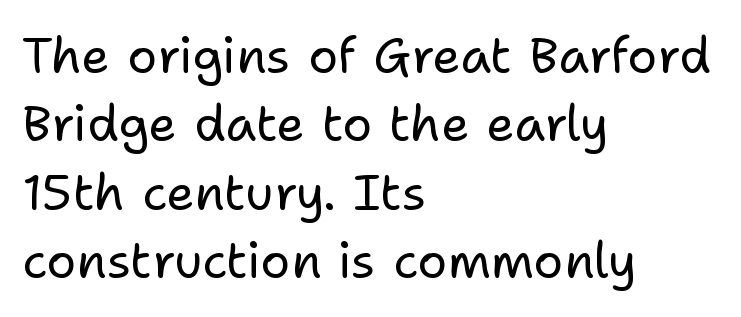
On a weight scale, this lands at 450 or below. Does the type have serifs? No, each stem ends abruptly. This sample is left-justified, so line endings fall wherever the words run out. The designer left line spacing at the default. Looks like regular typesetting: each glyph gets only the width it needs. Descender tails drop into unmarked territory.
